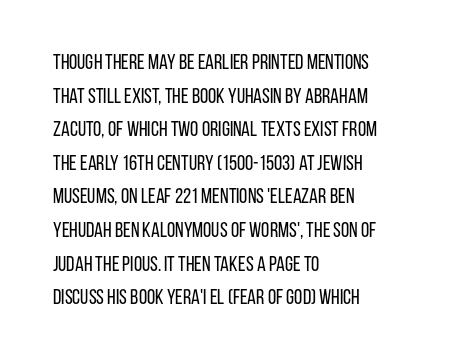
Q: Is the text bold? A: No.
Q: Is the text italic (slanted)? A: No, it is upright.
Q: Is the text underlined? A: No.
Q: How is the paragraph aligned? A: Left-aligned.
Q: Is the spacing between letters normal or unusually wide? A: Normal.
Q: Is the spacing between lines tight, normal or loose? A: Normal.
